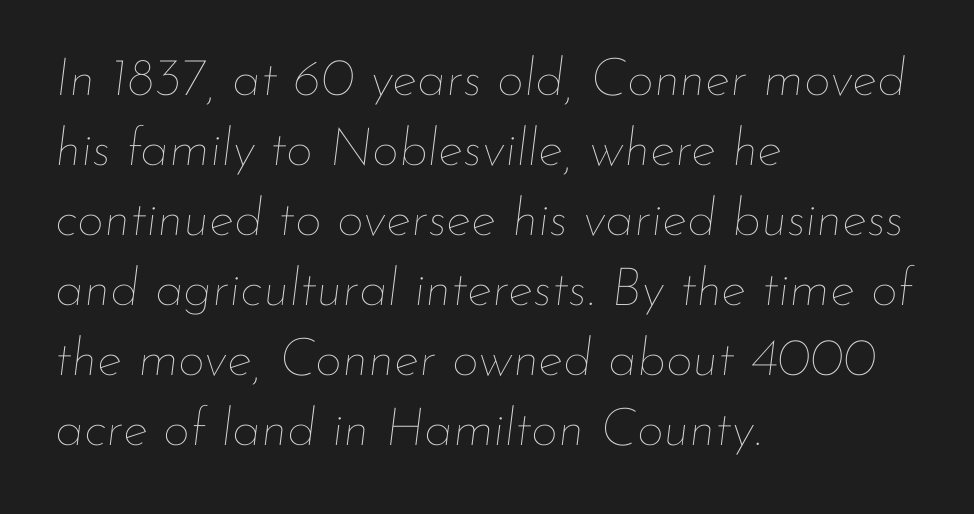
{"italic": "yes", "lean": "right", "slant_degrees": 7, "bold": "no", "weight": "thin", "width": "normal", "stroke_contrast": "low", "x_height": "small", "monospaced": "no", "underline": "no", "align": "left", "line_spacing": "normal", "line_spacing_ratio": 1.32, "letter_spacing": "normal", "letter_spacing_em": 0.0, "glyph_px": 53}
